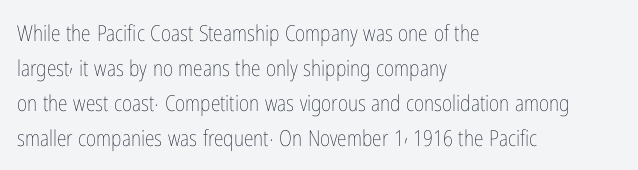
Every stem runs plumb, perpendicular to the baseline. Ink coverage per letter is moderate at most. Does extra space separate the letters? No, they use regular spacing. Line starts are locked; line ends wander. If you measured baseline to baseline, you'd find a middling distance.
